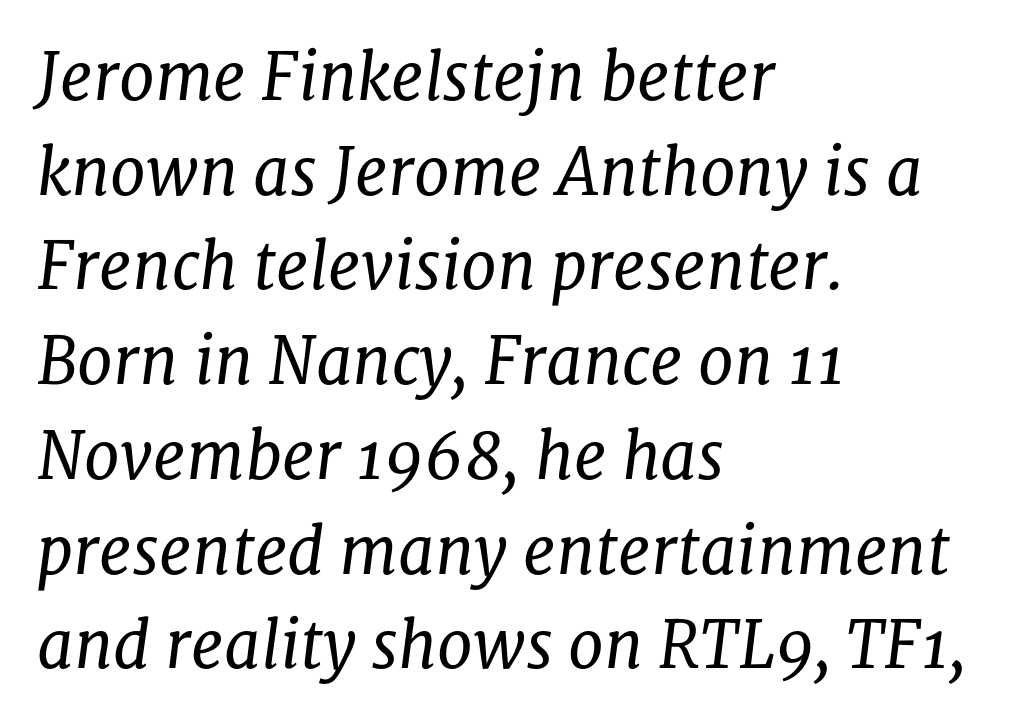
Q: Is the text bold? A: No.
Q: Is the text italic (slanted)? A: Yes, it leans right by about 8 degrees.
Q: Is the typeface a serif or a sans-serif typeface? A: Serif.
Q: Is the text underlined? A: No.
Q: How is the paragraph aligned? A: Left-aligned.
Q: Is the spacing between letters normal or unusually wide? A: Normal.
Q: Is the spacing between lines tight, normal or loose? A: Normal.
Q: Width (condensed, normal, or wide)? A: Normal.
Q: Stroke contrast? A: Low.
Q: x-height? A: Medium.
Q: Monospaced? A: No.
